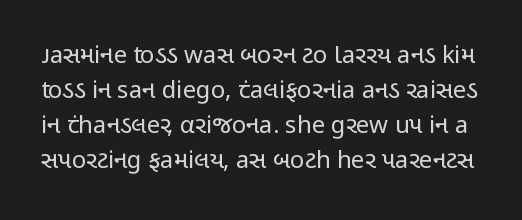
{"italic": "no", "bold": "no", "underline": "no", "line_spacing": "normal", "line_spacing_ratio": 1.46, "letter_spacing": "normal", "letter_spacing_em": 0.0, "glyph_px": 24}
